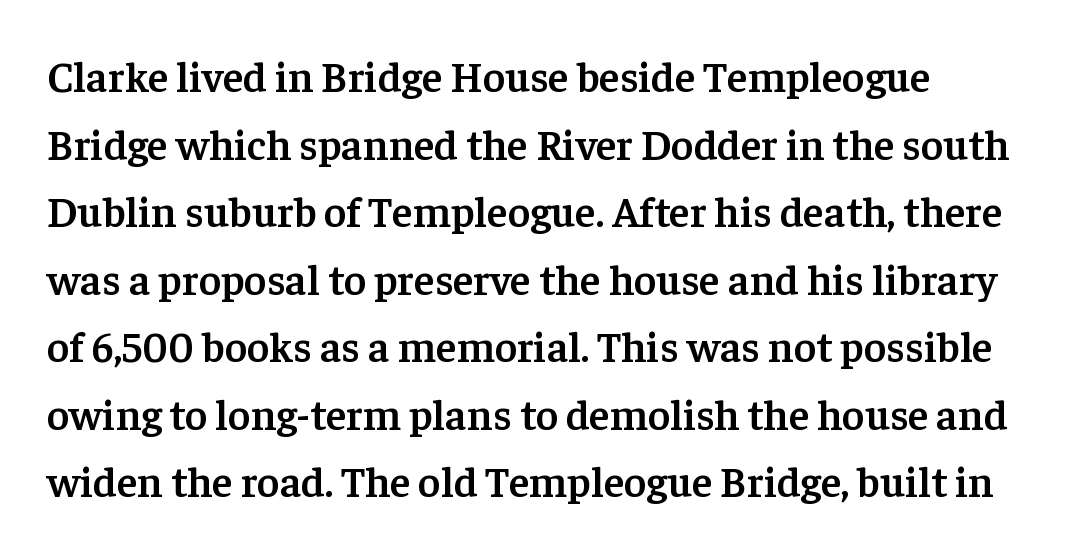
{"serif": "yes", "italic": "no", "bold": "semi", "weight": "semibold", "width": "normal", "stroke_contrast": "low", "x_height": "medium", "monospaced": "no", "underline": "no", "align": "left", "line_spacing": "normal", "line_spacing_ratio": 1.57, "letter_spacing": "normal", "letter_spacing_em": 0.0, "glyph_px": 43}
